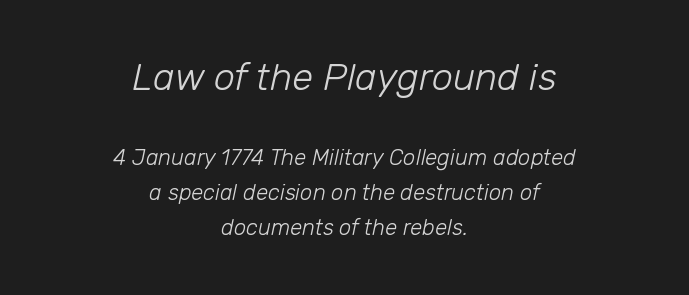
{"italic": "yes", "lean": "right", "slant_degrees": 12, "bold": "no", "weight": "light", "width": "normal", "stroke_contrast": "low", "x_height": "medium", "monospaced": "no", "underline": "no", "align": "center", "line_spacing": "normal", "line_spacing_ratio": 1.58, "letter_spacing": "normal", "letter_spacing_em": 0.0, "larger_block": "first", "size_ratio": 1.73, "glyph_px": 38}
